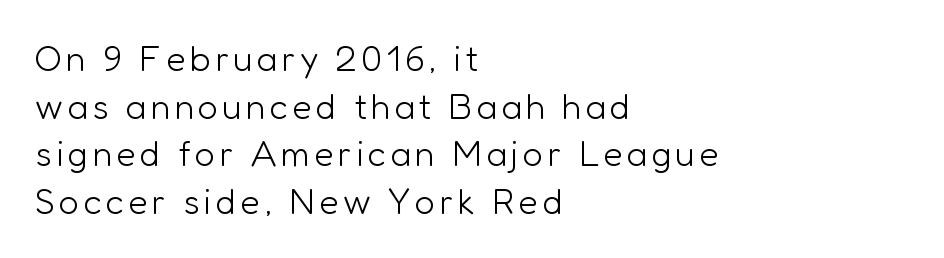
The designer went with a sans here, leaving each stem footless. The passage shown stacks its lines at a standard gap. Only glyphs here, with clear space below each row. Every row of glyphs begins at an identical x-position on the left. You could not count columns in this text — the font is proportionally spaced. Caption: face not bold, strokes unweighted.
